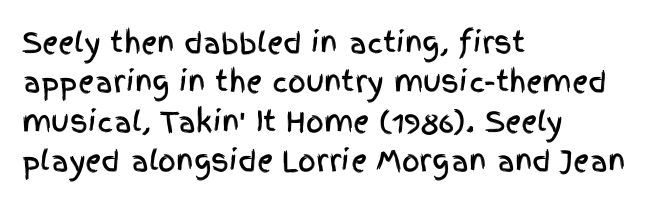
Q: Is the text italic (slanted)? A: No, it is upright.
Q: Is the typeface a serif or a sans-serif typeface? A: Sans-serif.
Q: Is the text underlined? A: No.
Q: How is the paragraph aligned? A: Left-aligned.
Q: Is the spacing between letters normal or unusually wide? A: Normal.
Q: Is the spacing between lines tight, normal or loose? A: Normal.
Q: Width (condensed, normal, or wide)? A: Condensed.
Q: x-height? A: Large.
Q: Monospaced? A: No.
